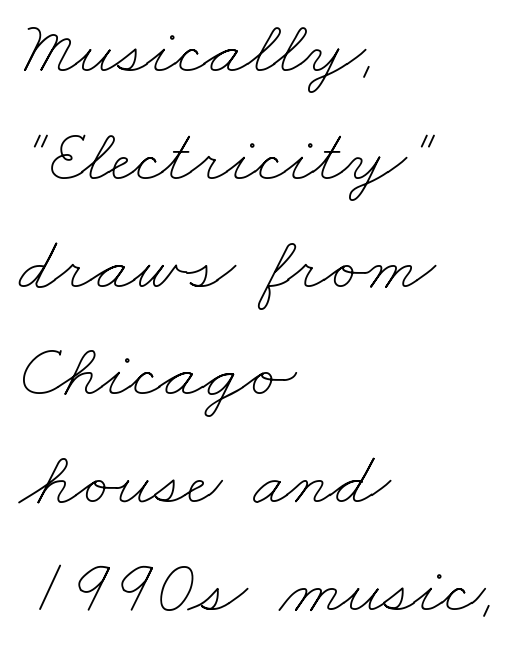
Line starts are locked; line ends wander. Letters have the restrained weight of plain body copy at most. Check under the words: just untouched page. Rows of type keep a routine distance in the vertical direction. Note the varied advance widths — an 'i' is clearly narrower than an 'm'.
